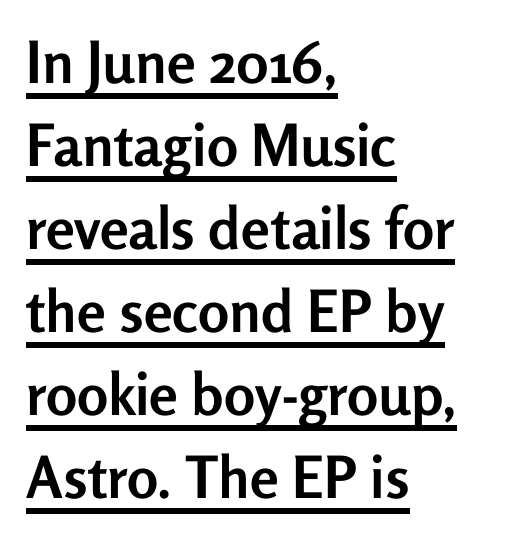
{"serif": "no", "italic": "no", "bold": "yes", "weight": "semibold", "width": "normal", "stroke_contrast": "low", "x_height": "medium", "monospaced": "no", "underline": "yes", "align": "left", "line_spacing": "normal", "line_spacing_ratio": 1.43, "letter_spacing": "normal", "letter_spacing_em": 0.0, "glyph_px": 58}
